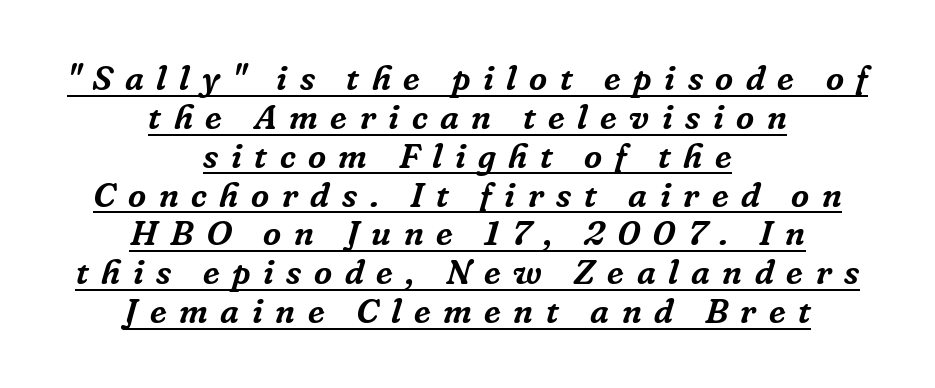
The image shows 35 px serif type, italic (leaning right); set centered, tight line spacing (1.11x), unusually wide letter spacing (+0.36 em), underlined; low stroke contrast and a medium x-height.
